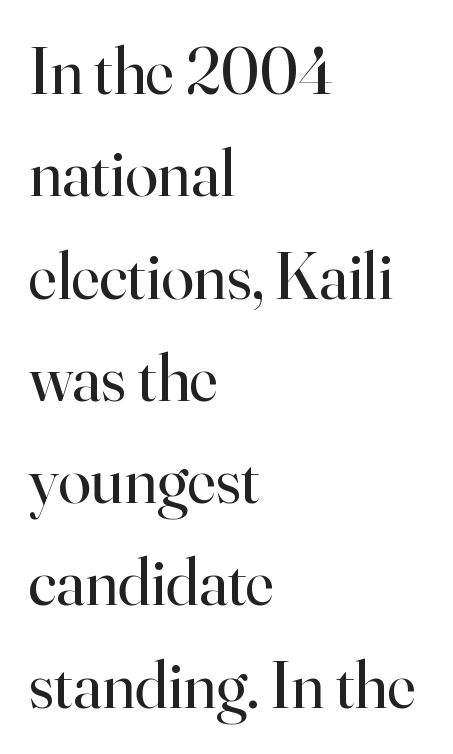
The glyphs are unaccompanied by any horizontal stroke below them. Caption: face not bold, strokes unweighted. Each word holds together tightly as a unit, with standard inter-letter gaps. Notice how descenders clear the ascenders below comfortably — that's standard leading. Font category for this specimen: serif.
